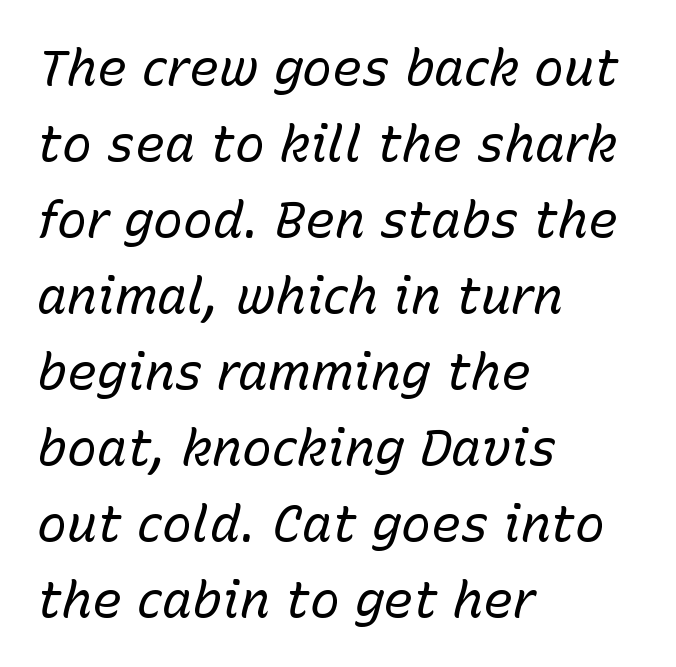
{"italic": "yes", "lean": "right", "slant_degrees": 15, "bold": "no", "weight": "regular", "width": "normal", "stroke_contrast": "low", "x_height": "medium", "monospaced": "no", "underline": "no", "align": "left", "line_spacing": "normal", "line_spacing_ratio": 1.52, "letter_spacing": "normal", "letter_spacing_em": 0.0, "glyph_px": 50}
